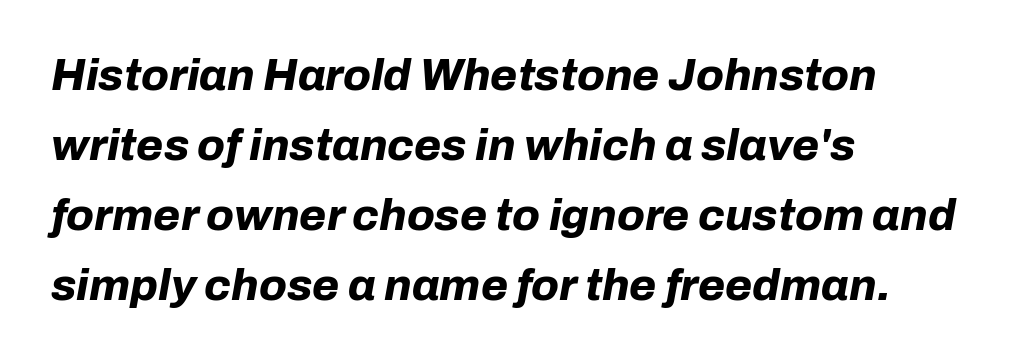
The image shows 44 px bold type, italic (leaning right); set left-aligned, normal line spacing (1.59x), normal letter spacing, not underlined; low stroke contrast and a medium x-height.
